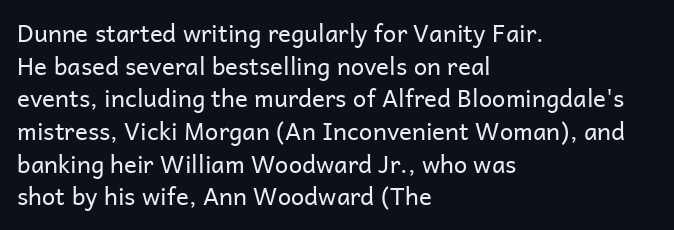
{"italic": "no", "bold": "no", "underline": "no", "align": "left", "line_spacing": "normal", "line_spacing_ratio": 1.36, "letter_spacing": "normal", "letter_spacing_em": 0.0, "glyph_px": 24}
